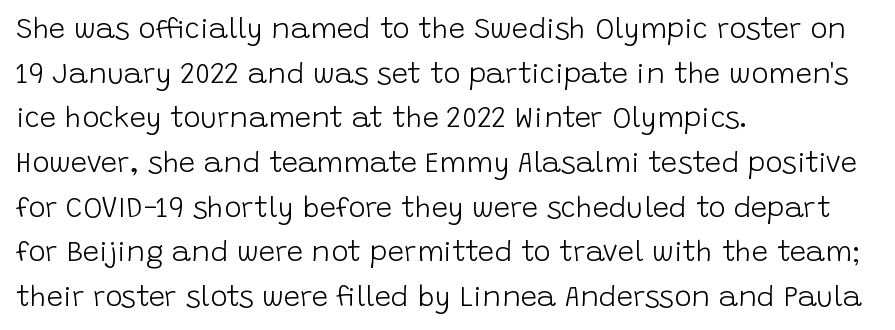
{"serif": "no", "italic": "no", "bold": "no", "weight": "light", "width": "normal", "stroke_contrast": "low", "x_height": "large", "monospaced": "no", "underline": "no", "align": "left", "line_spacing": "normal", "line_spacing_ratio": 1.54, "letter_spacing": "normal", "letter_spacing_em": 0.0, "glyph_px": 29}
